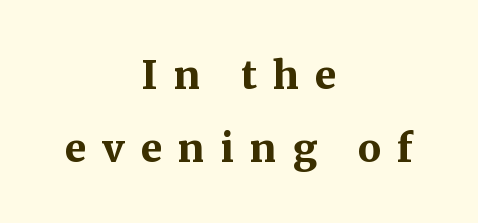
Words float on clear page, feet unadorned. Looks like regular typesetting: each glyph gets only the width it needs. Every row of glyphs is offset so its center matches the block's center. Nope, not italic — everything's standing straight.
